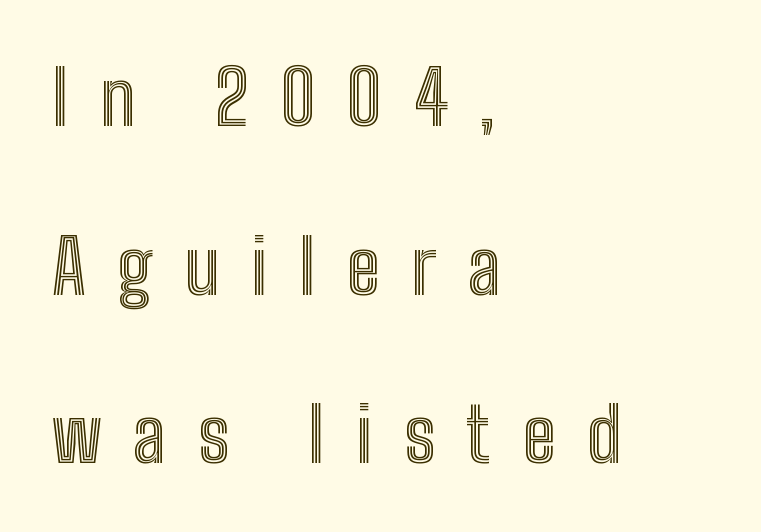
Q: Is the text italic (slanted)? A: No, it is upright.
Q: Is the text underlined? A: No.
Q: How is the paragraph aligned? A: Left-aligned.
Q: Is the spacing between letters normal or unusually wide? A: Unusually wide.
Q: Is the spacing between lines tight, normal or loose? A: Loose.
Q: Width (condensed, normal, or wide)? A: Condensed.
Q: x-height? A: Medium.
Q: Monospaced? A: No.
